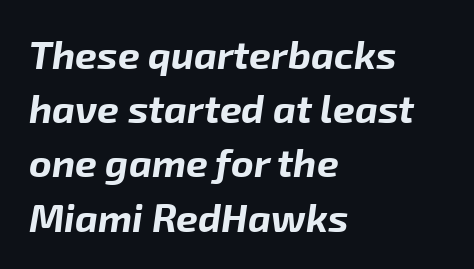
The space directly below the letters is spotless. This sample is left-justified, so line endings fall wherever the words run out. These lines are rendered in a variable-pitch font. Quick note: italic. Chunky letters — that's bold for sure.
